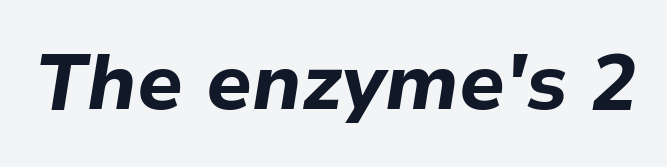
Spacing verdict: proportional, widths tailored to each character. As a designer I'd log this as weight 700, bold. These lines keep a tight, regular rhythm from letter to letter. A typesetter would mark this as italic. Bare-footed words on every line.
